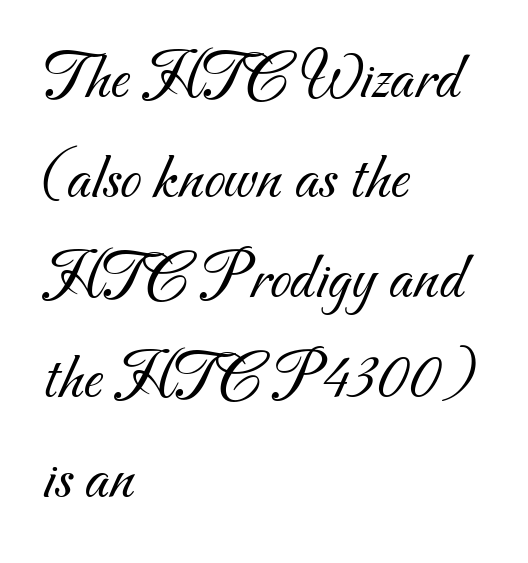
The letterforms sit at book weight or below. Proportional: the letters do not fall into vertical columns. Every row of glyphs begins at an identical x-position on the left. Letter spacing: default.
